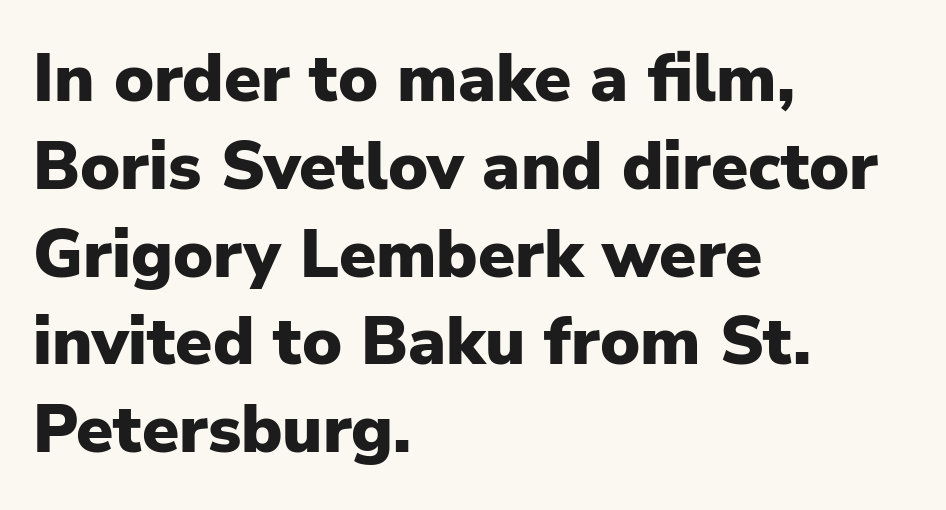
The image shows 67 px heavy sans-serif type, upright; set left-aligned, normal line spacing (1.31x), normal letter spacing, not underlined; low stroke contrast and a medium x-height.
